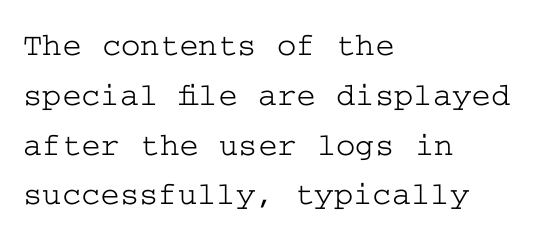
The line-height multiplier appears to be the usual default. Classification — serif. Line beginnings align vertically; line endings do not. The baseline area is clear. The axis of the letterforms is exactly vertical.
